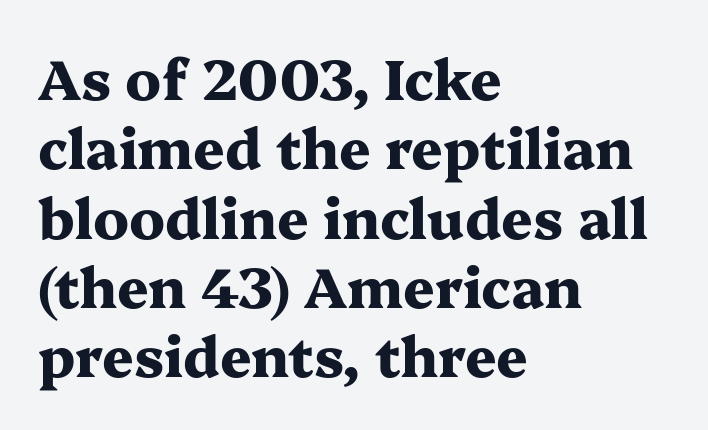
Q: Is the text bold? A: Yes.
Q: Is the text italic (slanted)? A: No, it is upright.
Q: Is the typeface a serif or a sans-serif typeface? A: Serif.
Q: Is the text underlined? A: No.
Q: How is the paragraph aligned? A: Left-aligned.
Q: Is the spacing between letters normal or unusually wide? A: Normal.
Q: Is the spacing between lines tight, normal or loose? A: Normal.
Q: Width (condensed, normal, or wide)? A: Wide.
Q: Stroke contrast? A: Medium.
Q: x-height? A: Medium.
Q: Monospaced? A: No.
